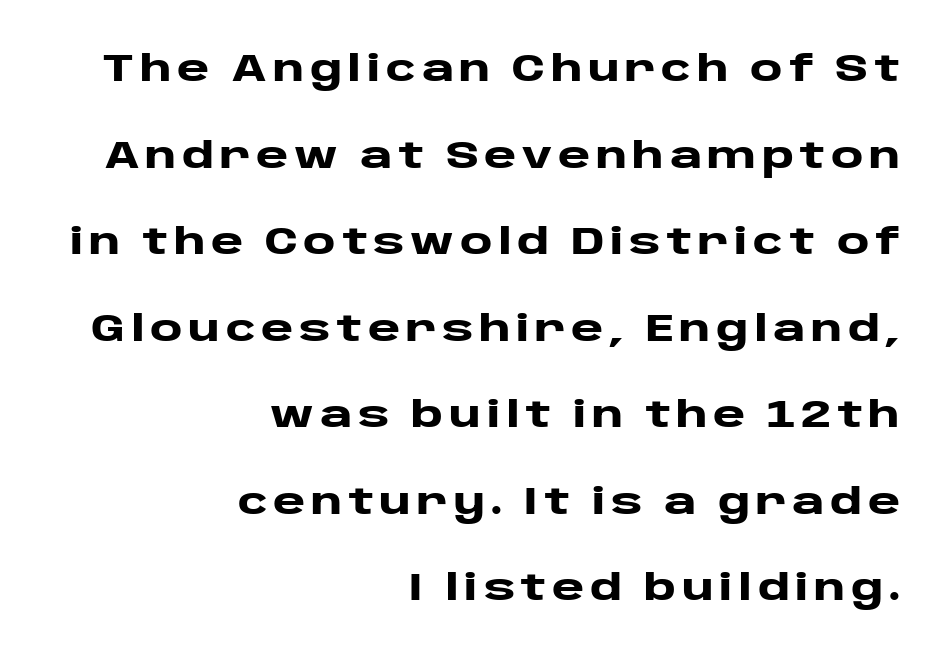
Style check: upright. As a designer I'd log this as weight 700, bold. The passage shown is typed in a proportional face where columns would drift. The string is rendered with underlining switched off.
